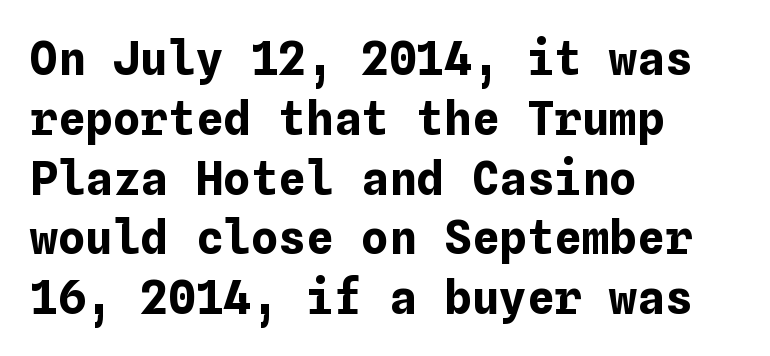
The tracking reads as untouched default to a designer's eye. All the whitespace from short lines collects on the right. Bare-footed words on every line. Each new line begins a customary step beneath the previous one. The specimen reads as upright at a glance.
